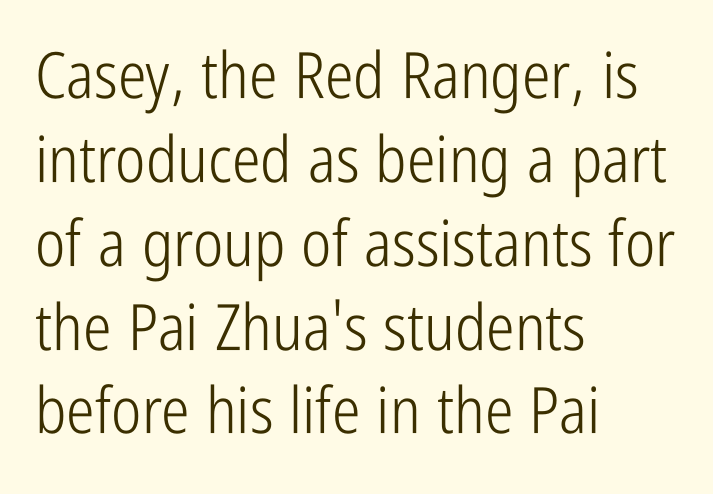
{"serif": "no", "italic": "no", "bold": "no", "weight": "light", "width": "condensed", "stroke_contrast": "low", "x_height": "medium", "monospaced": "no", "underline": "no", "align": "left", "line_spacing": "normal", "line_spacing_ratio": 1.31, "letter_spacing": "normal", "letter_spacing_em": 0.0, "glyph_px": 64}
